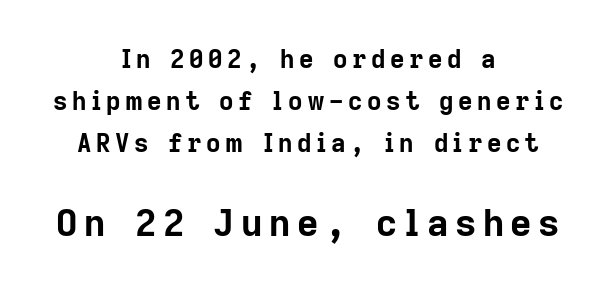
{"serif": "no", "italic": "no", "bold": "yes", "weight": "bold", "width": "normal", "stroke_contrast": "low", "x_height": "medium", "monospaced": "no", "underline": "no", "align": "center", "line_spacing": "normal", "line_spacing_ratio": 1.69, "larger_block": "second", "size_ratio": 1.48, "glyph_px": 37}
